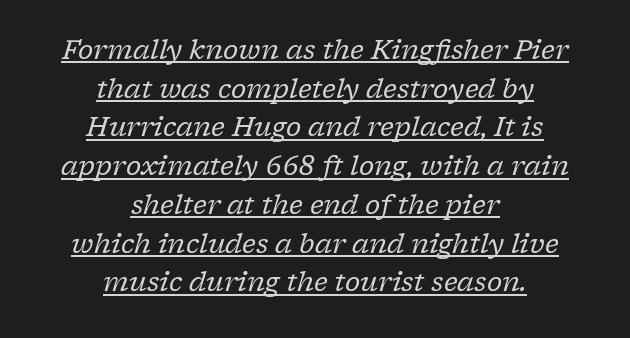
Q: Is the text bold? A: No.
Q: Is the text italic (slanted)? A: Yes, it leans right by about 17 degrees.
Q: Is the text underlined? A: Yes.
Q: How is the paragraph aligned? A: Centered.
Q: Is the spacing between letters normal or unusually wide? A: Normal.
Q: Is the spacing between lines tight, normal or loose? A: Normal.
